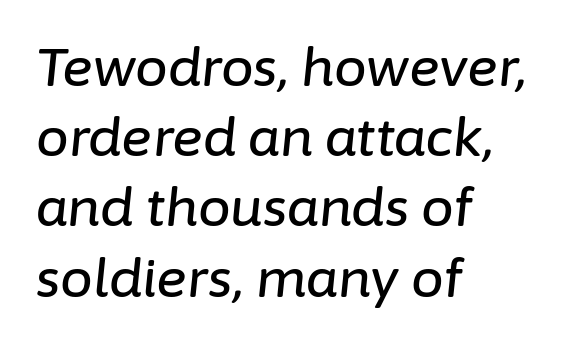
Typeset ragged right — the left edge is the straight one. The gaps between neighbouring characters are ordinary and unremarkable. A typesetter would call this proportional, since set widths differ per character. Anything drawn beneath the words? Only blank space. A normal amount of white space separates one row of letters from the next.
